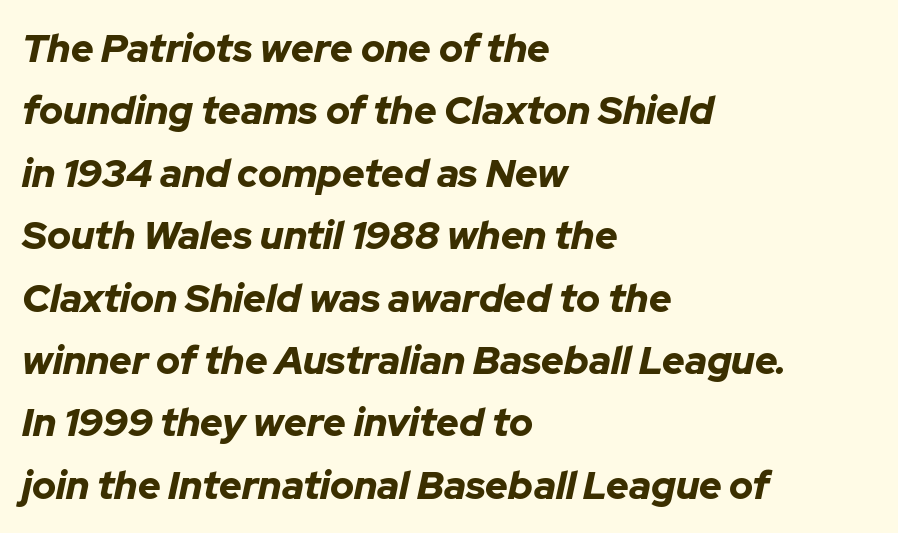
Is the type bold? Yes — the strokes are clearly thick and heavy. Clear beneath every line of the passage. This rendering uses left alignment, leaving the right contour irregular. The face used here is rendered with its standard letterfit. These lines were composed using italics. The rendering uses a moderate line-height, typical for paragraphs.
